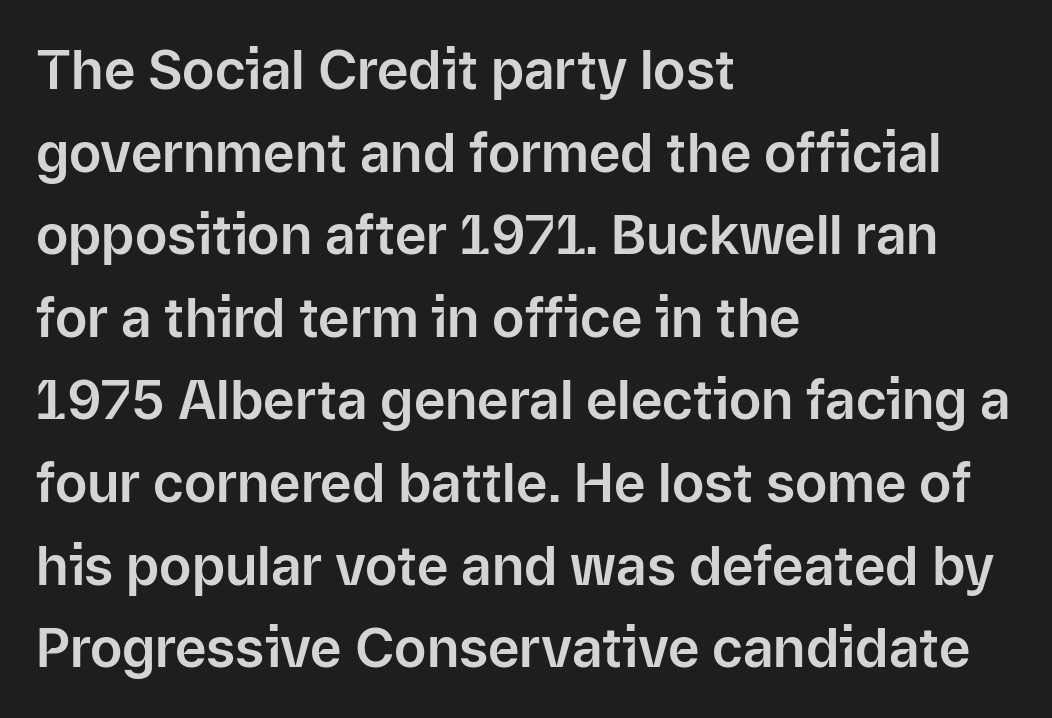
Q: Is the text italic (slanted)? A: No, it is upright.
Q: Is the typeface a serif or a sans-serif typeface? A: Sans-serif.
Q: Is the text underlined? A: No.
Q: How is the paragraph aligned? A: Left-aligned.
Q: Is the spacing between letters normal or unusually wide? A: Normal.
Q: Is the spacing between lines tight, normal or loose? A: Normal.
Q: Width (condensed, normal, or wide)? A: Normal.
Q: Stroke contrast? A: Low.
Q: x-height? A: Medium.
Q: Monospaced? A: No.
